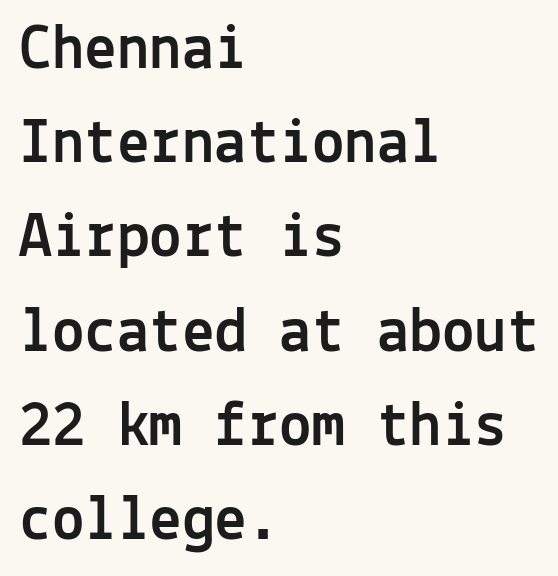
Q: Is the text italic (slanted)? A: No, it is upright.
Q: Is the typeface a serif or a sans-serif typeface? A: Sans-serif.
Q: Is the text underlined? A: No.
Q: How is the paragraph aligned? A: Left-aligned.
Q: Is the spacing between letters normal or unusually wide? A: Normal.
Q: Is the spacing between lines tight, normal or loose? A: Normal.
Q: Width (condensed, normal, or wide)? A: Normal.
Q: x-height? A: Medium.
Q: Monospaced? A: Yes.
